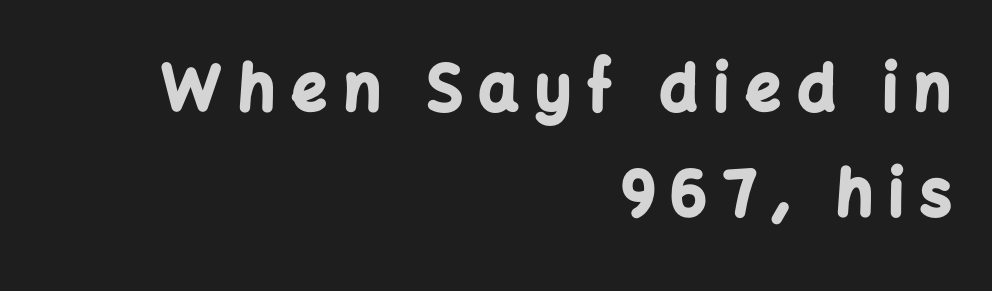
The image shows 62 px bold sans-serif type, upright; set right-aligned, normal line spacing (1.69x), unusually wide letter spacing (+0.27 em), not underlined; low stroke contrast and a medium x-height.
